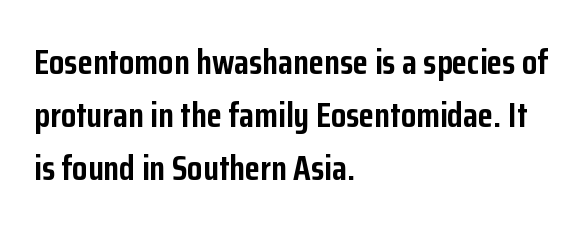
Check under the words: just untouched page. The typesetting leans heavy: a genuine bold. Quick note: not italic, upright. Unlike a traditional serif, this face leaves its strokes unadorned. The letterforms sit shoulder to shoulder at normal distance.
